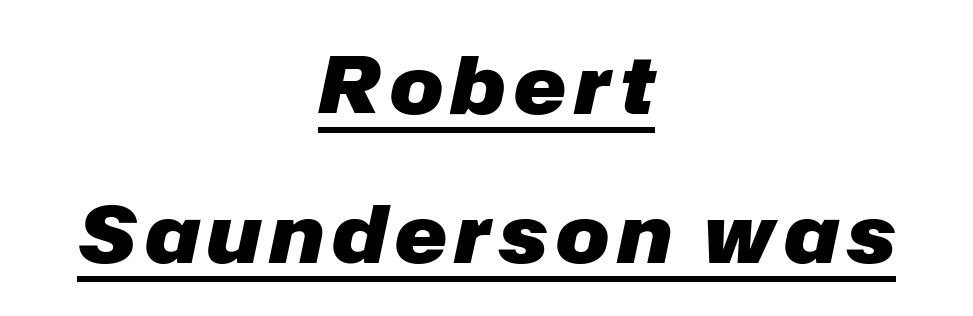
Glance below the letters and you will spot a drawn line. You could not count columns in this text — the font is proportionally spaced. Is the type slanted? Yes — the strokes lean at a clear angle. Neither beginnings nor endings align; midpoints do.
